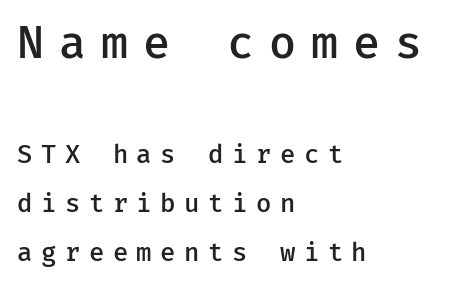
{"serif": "no", "italic": "no", "bold": "semi", "weight": "semibold", "width": "normal", "stroke_contrast": "low", "x_height": "medium", "monospaced": "yes", "underline": "no", "align": "left", "line_spacing": "loose", "line_spacing_ratio": 1.97, "letter_spacing": "wide", "letter_spacing_em": 0.34, "larger_block": "first", "size_ratio": 1.76, "glyph_px": 44}
